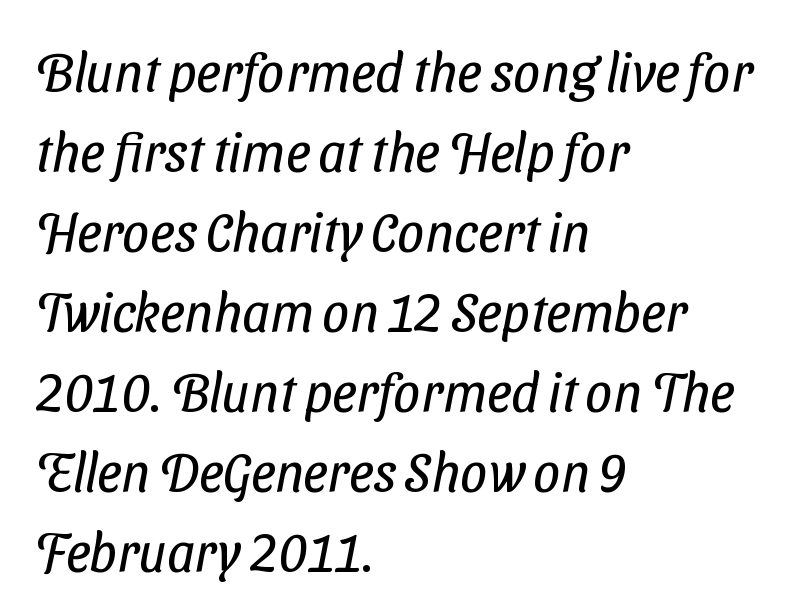
Regarding leading, the lines here are spaced in the standard way. This rendering leaves character spacing at its baseline value. Weight class: somewhere from thin through regular. Notice how the passage keeps a crisp vertical edge on the left only. The passage shown is typeset with a sans-serif family. Here the designer chose a conventional face with non-uniform glyph widths.
